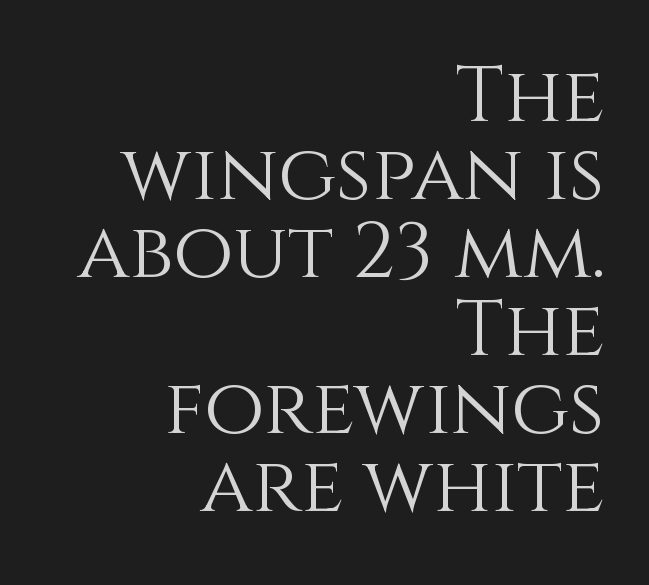
Q: Is the text bold? A: No.
Q: Is the text italic (slanted)? A: No, it is upright.
Q: Is the text underlined? A: No.
Q: How is the paragraph aligned? A: Right-aligned.
Q: Is the spacing between letters normal or unusually wide? A: Normal.
Q: Is the spacing between lines tight, normal or loose? A: Tight.
Q: Width (condensed, normal, or wide)? A: Normal.
Q: Stroke contrast? A: Medium.
Q: x-height? A: Large.
Q: Monospaced? A: No.
